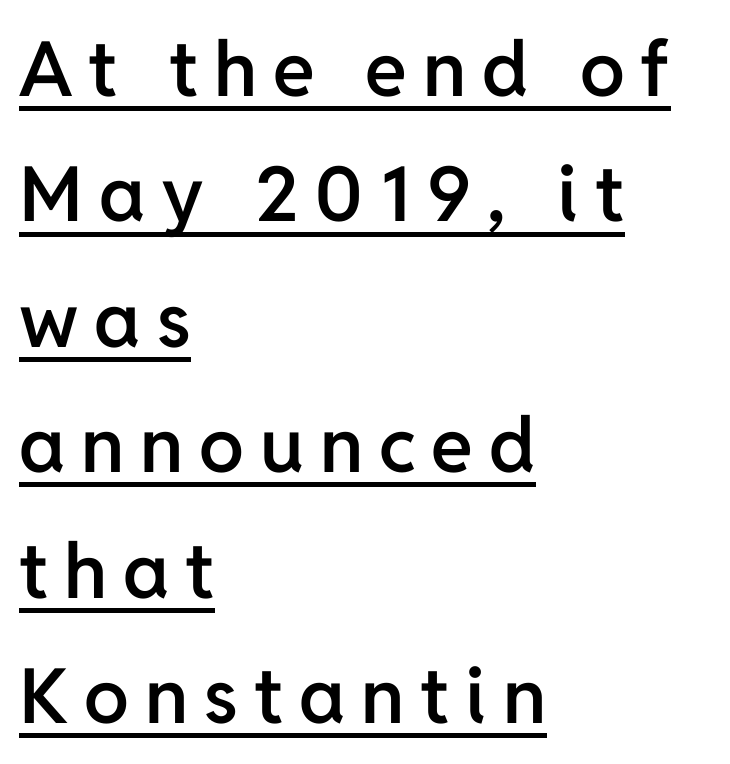
The image shows 76 px semibold sans-serif type, upright; set left-aligned, normal line spacing (1.65x), unusually wide letter spacing (+0.21 em), underlined; low stroke contrast and a medium x-height.
